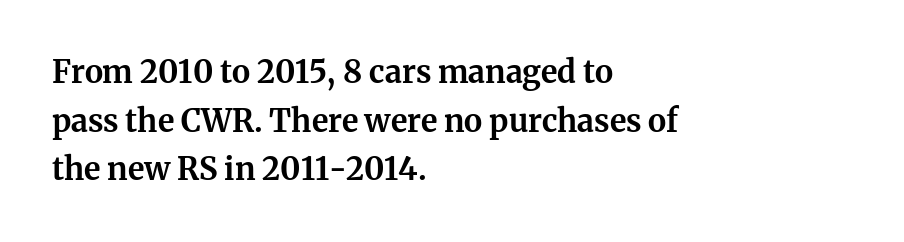
{"serif": "yes", "italic": "no", "bold": "yes", "weight": "bold", "width": "normal", "stroke_contrast": "medium", "x_height": "medium", "monospaced": "no", "underline": "no", "align": "left", "line_spacing": "normal", "line_spacing_ratio": 1.57, "letter_spacing": "normal", "letter_spacing_em": 0.0, "glyph_px": 31}
